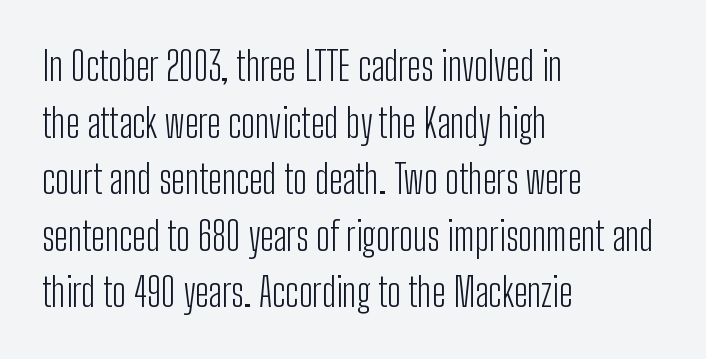
Is this a sans? Yes — the strokes have no serifs. The rendering uses natural spacing where letterforms have individual widths. Compared with typical body copy, the letter spacing here is the same. A student would call this left alignment; a typographer would say flush left, rag right. The rendering uses a moderate line-height, typical for paragraphs. Rendered with straight, roman letterforms.
